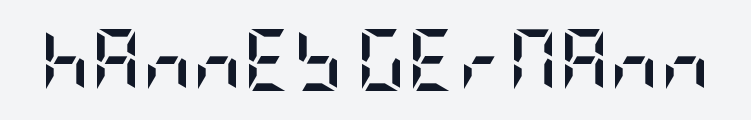
The image shows 62 px semibold, condensed sans-serif type, upright; set normal letter spacing, not underlined; low stroke contrast and a large x-height.
